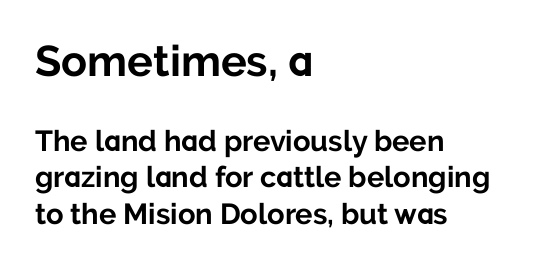
Q: Is the text bold? A: Yes.
Q: Is the text italic (slanted)? A: No, it is upright.
Q: Is the typeface a serif or a sans-serif typeface? A: Sans-serif.
Q: Is the text underlined? A: No.
Q: How is the paragraph aligned? A: Left-aligned.
Q: Is the spacing between letters normal or unusually wide? A: Normal.
Q: Is the spacing between lines tight, normal or loose? A: Normal.
Q: Which block of text is set in a larger size, the first (top) or the second (bottom)? A: The first (top) one.
Q: Width (condensed, normal, or wide)? A: Normal.
Q: Stroke contrast? A: Low.
Q: x-height? A: Medium.
Q: Monospaced? A: No.
